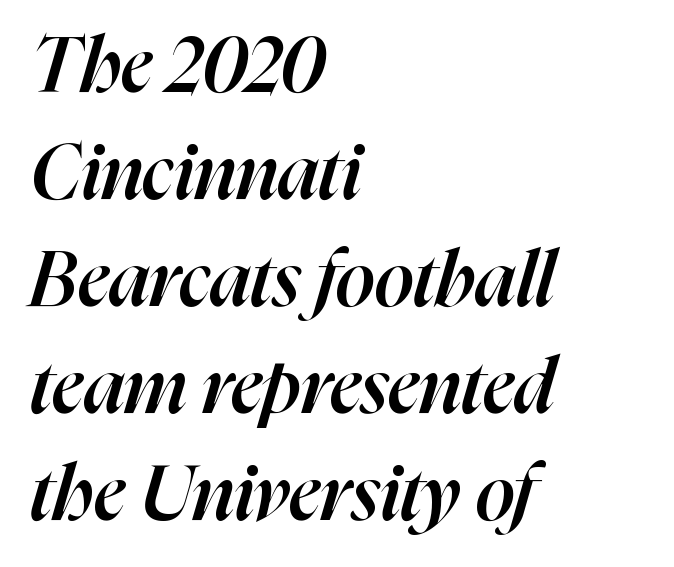
The image shows 77 px semibold type, italic (leaning right); set left-aligned, normal line spacing (1.39x), normal letter spacing, not underlined; high stroke contrast and a medium x-height.
